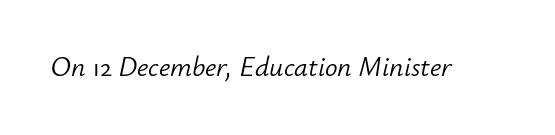
{"italic": "yes", "lean": "right", "slant_degrees": 12, "bold": "no", "weight": "light", "width": "normal", "stroke_contrast": "low", "x_height": "small", "monospaced": "no", "underline": "no", "letter_spacing": "normal", "letter_spacing_em": 0.0, "glyph_px": 28}
